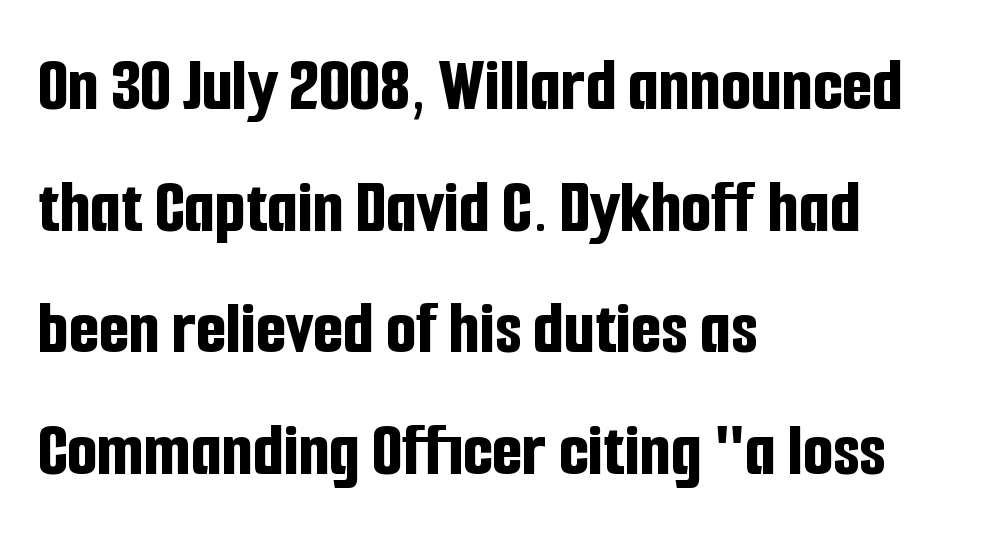
The image shows 78 px bold, condensed sans-serif type, upright; set left-aligned, normal line spacing (1.56x), normal letter spacing, not underlined; low stroke contrast and a medium x-height.
